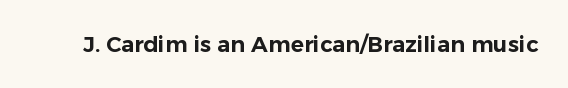
The image shows 22 px text type, upright; set normal letter spacing, not underlined.
